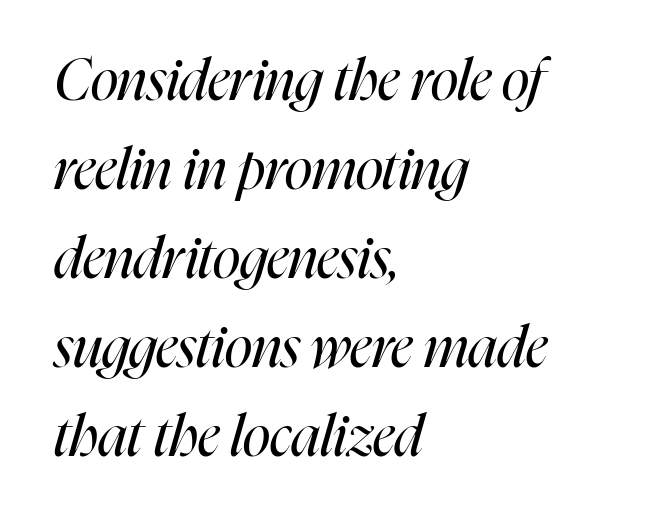
The glyphs look as if they've been sheared to an angle. The strip under each line holds only bare page. Students, note that the glyphs here touch the page at normal intervals. Vertically, the passage feels balanced, rows spaced as you'd expect. Notice how the passage keeps a crisp vertical edge on the left only. Proportional: the letters do not fall into vertical columns.
